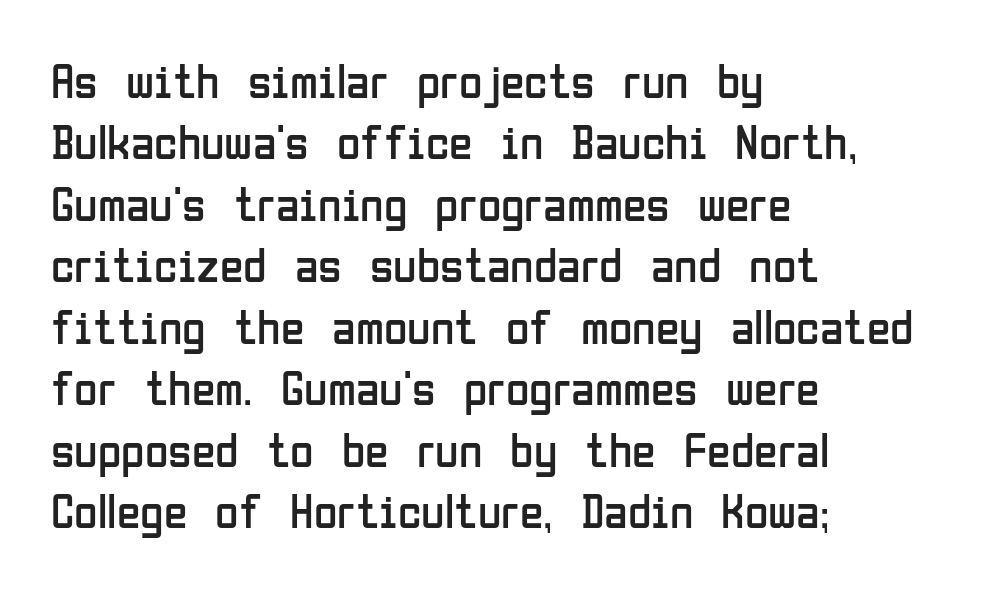
The image shows 48 px regular-weight, condensed sans-serif type, upright; set left-aligned, normal line spacing (1.28x), normal letter spacing, not underlined; low stroke contrast and a medium x-height.
